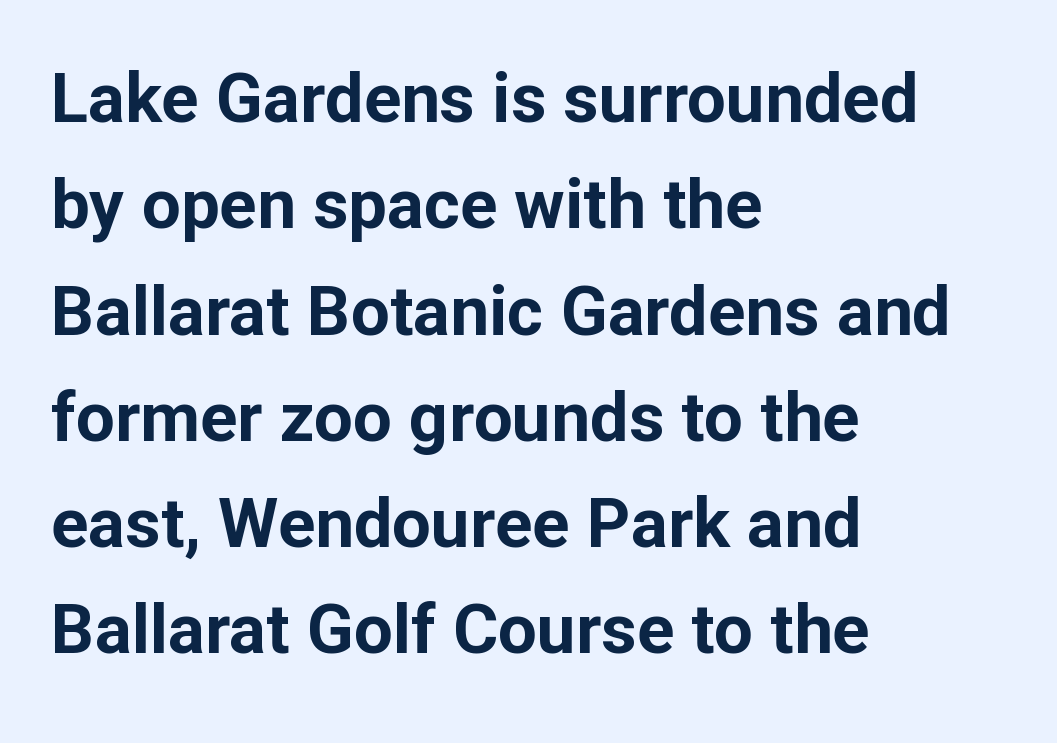
Is there much room between lines? A standard amount, neither cramped nor airy. This rendering leaves character spacing at its baseline value. Students, this is bold: see how much ink each stroke carries. Horizontal alignment here is leftward, the default for most running prose. A clean baseline with only descenders dipping below it.
